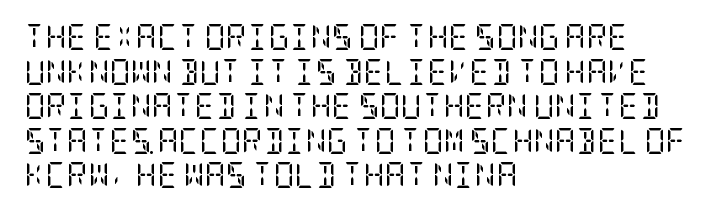
No chunkiness to these letters — they're not bold. A classic flush-left, rag-right setting is used for this passage. One glance says typical: line gaps are just what's usual. The letters sit at their default tracking, neither squeezed nor spread.
